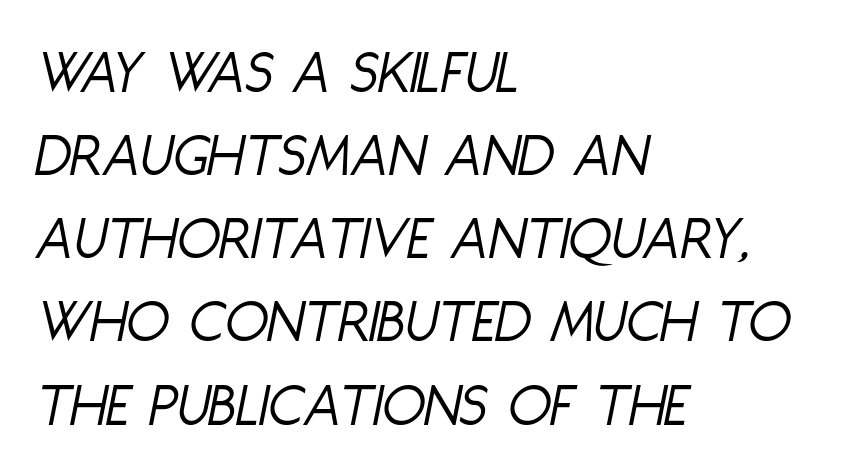
Q: Is the text bold? A: No.
Q: Is the text italic (slanted)? A: Yes, it leans right by about 11 degrees.
Q: Is the text underlined? A: No.
Q: How is the paragraph aligned? A: Left-aligned.
Q: Is the spacing between letters normal or unusually wide? A: Normal.
Q: Is the spacing between lines tight, normal or loose? A: Normal.
Q: Width (condensed, normal, or wide)? A: Condensed.
Q: Stroke contrast? A: Low.
Q: x-height? A: Large.
Q: Monospaced? A: No.
